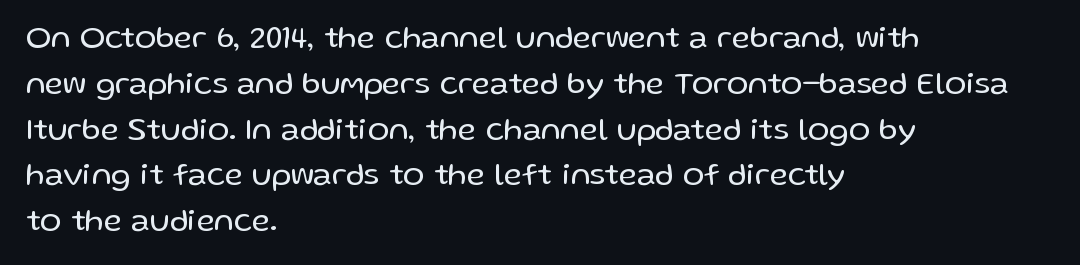
{"serif": "no", "italic": "no", "bold": "no", "weight": "regular", "width": "normal", "stroke_contrast": "low", "x_height": "medium", "monospaced": "no", "underline": "no", "align": "left", "line_spacing": "normal", "line_spacing_ratio": 1.43, "letter_spacing": "normal", "letter_spacing_em": 0.0, "glyph_px": 32}
